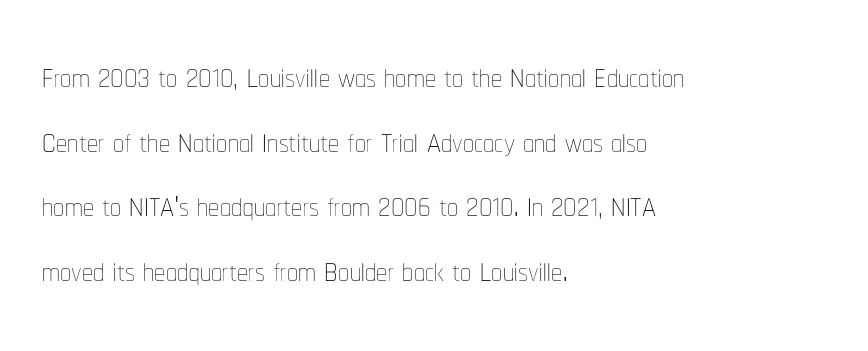
Q: Is the text bold? A: No.
Q: Is the text italic (slanted)? A: No, it is upright.
Q: Is the text underlined? A: No.
Q: How is the paragraph aligned? A: Left-aligned.
Q: Is the spacing between letters normal or unusually wide? A: Normal.
Q: Is the spacing between lines tight, normal or loose? A: Normal.
Q: Width (condensed, normal, or wide)? A: Condensed.
Q: Stroke contrast? A: Low.
Q: x-height? A: Medium.
Q: Monospaced? A: No.
